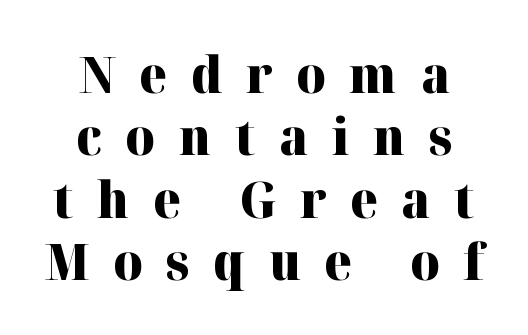
Q: Is the text bold? A: Yes.
Q: Is the text italic (slanted)? A: No, it is upright.
Q: Is the typeface a serif or a sans-serif typeface? A: Serif.
Q: Is the text underlined? A: No.
Q: How is the paragraph aligned? A: Centered.
Q: Is the spacing between letters normal or unusually wide? A: Unusually wide.
Q: Is the spacing between lines tight, normal or loose? A: Normal.
Q: Width (condensed, normal, or wide)? A: Normal.
Q: Stroke contrast? A: High.
Q: x-height? A: Medium.
Q: Monospaced? A: No.
